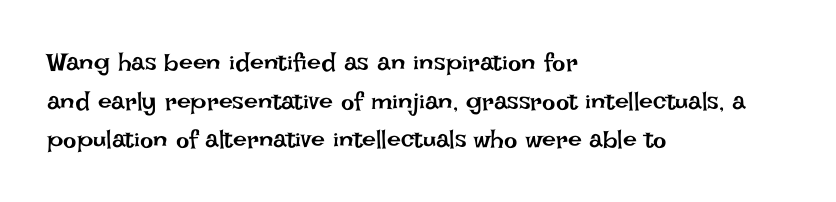
The image shows 25 px text type, upright; set left-aligned, normal line spacing (1.55x), normal letter spacing, not underlined.
